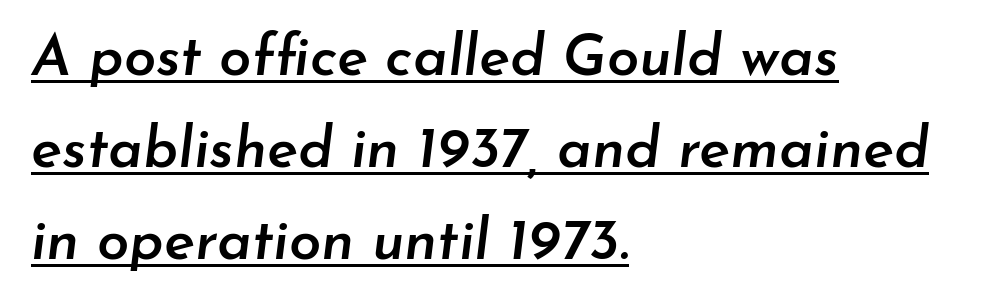
Q: Is the text bold? A: Semi-bold.
Q: Is the text italic (slanted)? A: Yes, it leans right by about 7 degrees.
Q: Is the text underlined? A: Yes.
Q: How is the paragraph aligned? A: Left-aligned.
Q: Is the spacing between letters normal or unusually wide? A: Normal.
Q: Is the spacing between lines tight, normal or loose? A: Normal.
Q: Width (condensed, normal, or wide)? A: Normal.
Q: Stroke contrast? A: Low.
Q: x-height? A: Small.
Q: Monospaced? A: No.
